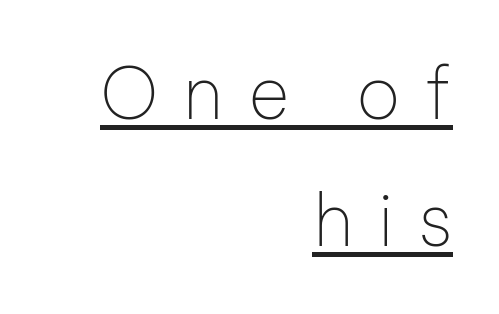
Q: Is the text bold? A: No.
Q: Is the text italic (slanted)? A: No, it is upright.
Q: Is the typeface a serif or a sans-serif typeface? A: Sans-serif.
Q: Is the text underlined? A: Yes.
Q: How is the paragraph aligned? A: Right-aligned.
Q: Is the spacing between letters normal or unusually wide? A: Unusually wide.
Q: Width (condensed, normal, or wide)? A: Normal.
Q: Stroke contrast? A: Low.
Q: x-height? A: Medium.
Q: Monospaced? A: No.
